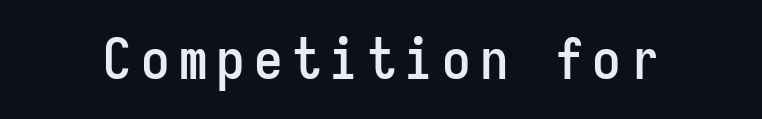
Q: Is the text italic (slanted)? A: No, it is upright.
Q: Is the typeface a serif or a sans-serif typeface? A: Sans-serif.
Q: Is the text underlined? A: No.
Q: Width (condensed, normal, or wide)? A: Condensed.
Q: Stroke contrast? A: Low.
Q: x-height? A: Medium.
Q: Monospaced? A: Yes.
